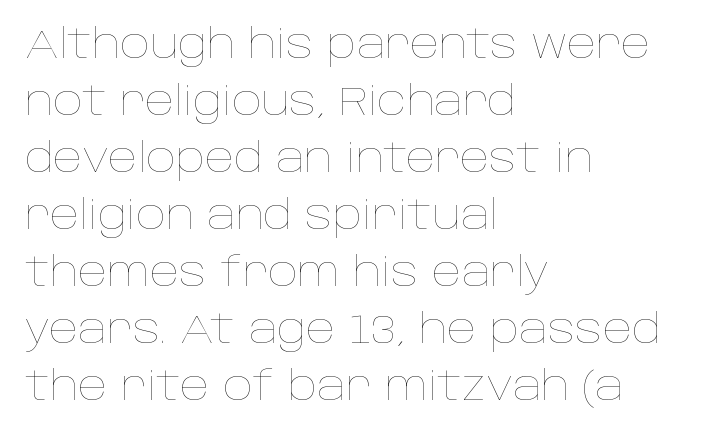
{"italic": "no", "bold": "no", "weight": "thin", "width": "normal", "stroke_contrast": "low", "x_height": "large", "monospaced": "no", "underline": "no", "align": "left", "line_spacing": "normal", "line_spacing_ratio": 1.39, "letter_spacing": "normal", "letter_spacing_em": 0.0, "glyph_px": 41}
